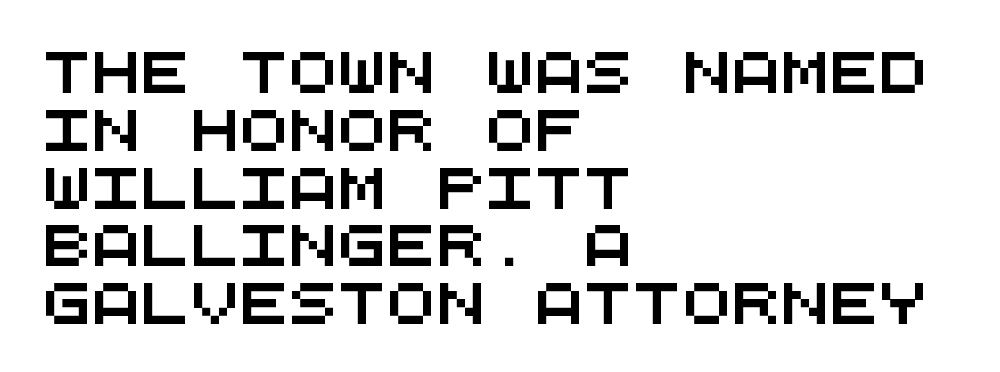
Q: Is the typeface a serif or a sans-serif typeface? A: Sans-serif.
Q: Is the text underlined? A: No.
Q: How is the paragraph aligned? A: Left-aligned.
Q: Is the spacing between letters normal or unusually wide? A: Normal.
Q: Is the spacing between lines tight, normal or loose? A: Normal.
Q: Width (condensed, normal, or wide)? A: Wide.
Q: Stroke contrast? A: Medium.
Q: x-height? A: Large.
Q: Monospaced? A: Yes.
